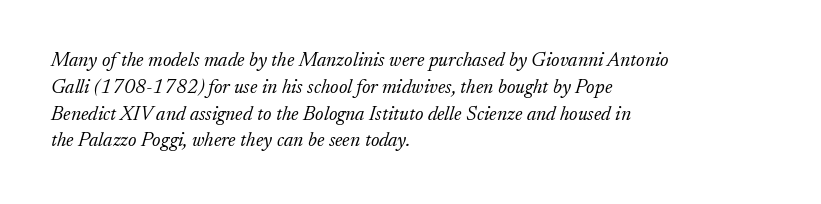
The image shows 20 px text type, italic (leaning right); set left-aligned, normal line spacing (1.34x), normal letter spacing, not underlined.
